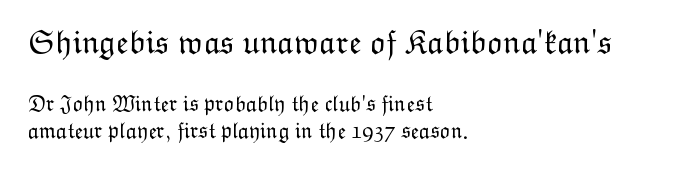
Q: Is the text bold? A: No.
Q: Is the text italic (slanted)? A: No, it is upright.
Q: Is the text underlined? A: No.
Q: How is the paragraph aligned? A: Left-aligned.
Q: Is the spacing between letters normal or unusually wide? A: Normal.
Q: Which block of text is set in a larger size, the first (top) or the second (bottom)? A: The first (top) one.
Q: Width (condensed, normal, or wide)? A: Normal.
Q: Stroke contrast? A: Low.
Q: x-height? A: Medium.
Q: Monospaced? A: No.
